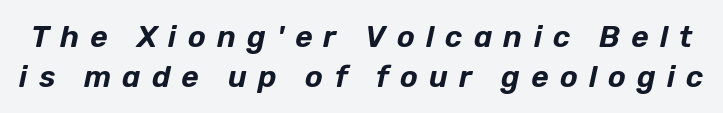
Q: Is the text italic (slanted)? A: Yes, it leans right by about 12 degrees.
Q: Is the text underlined? A: No.
Q: Is the spacing between letters normal or unusually wide? A: Unusually wide.
Q: Is the spacing between lines tight, normal or loose? A: Normal.
Q: Width (condensed, normal, or wide)? A: Normal.
Q: Stroke contrast? A: Low.
Q: x-height? A: Medium.
Q: Monospaced? A: No.
